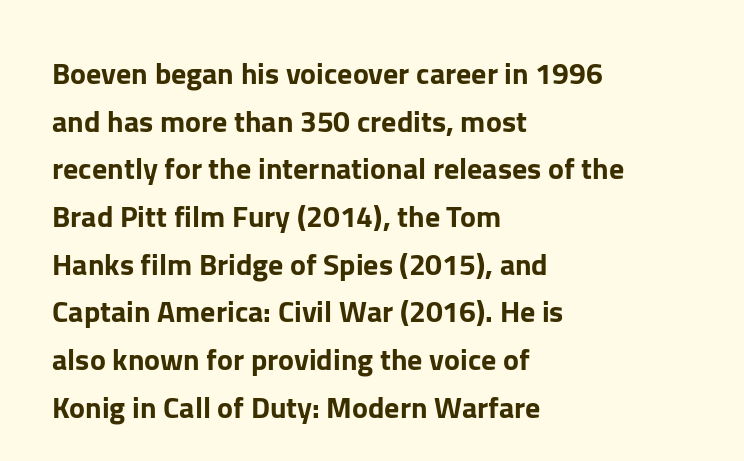
Q: Is the text italic (slanted)? A: No, it is upright.
Q: Is the typeface a serif or a sans-serif typeface? A: Sans-serif.
Q: Is the text underlined? A: No.
Q: How is the paragraph aligned? A: Left-aligned.
Q: Is the spacing between letters normal or unusually wide? A: Normal.
Q: Is the spacing between lines tight, normal or loose? A: Normal.
Q: Width (condensed, normal, or wide)? A: Normal.
Q: Stroke contrast? A: Low.
Q: x-height? A: Medium.
Q: Monospaced? A: No.
